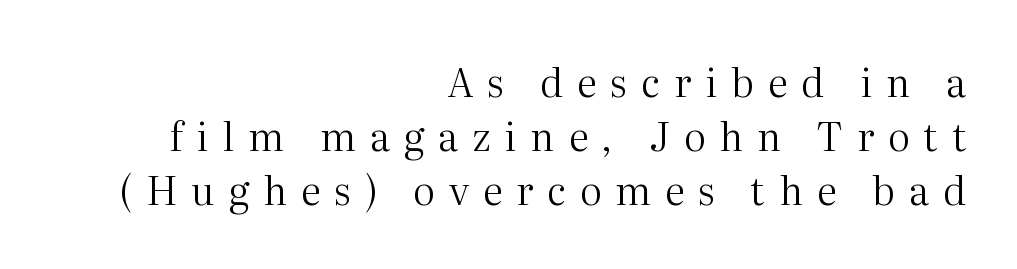
Q: Is the text bold? A: No.
Q: Is the text italic (slanted)? A: No, it is upright.
Q: Is the typeface a serif or a sans-serif typeface? A: Serif.
Q: Is the text underlined? A: No.
Q: How is the paragraph aligned? A: Right-aligned.
Q: Is the spacing between letters normal or unusually wide? A: Unusually wide.
Q: Is the spacing between lines tight, normal or loose? A: Normal.
Q: Width (condensed, normal, or wide)? A: Normal.
Q: Stroke contrast? A: Medium.
Q: x-height? A: Medium.
Q: Monospaced? A: No.
